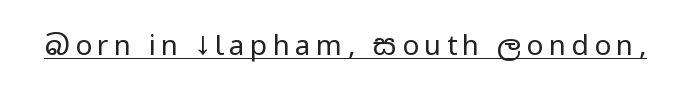
The image shows 28 px regular-weight, condensed sans-serif type, upright; set underlined; low stroke contrast.
